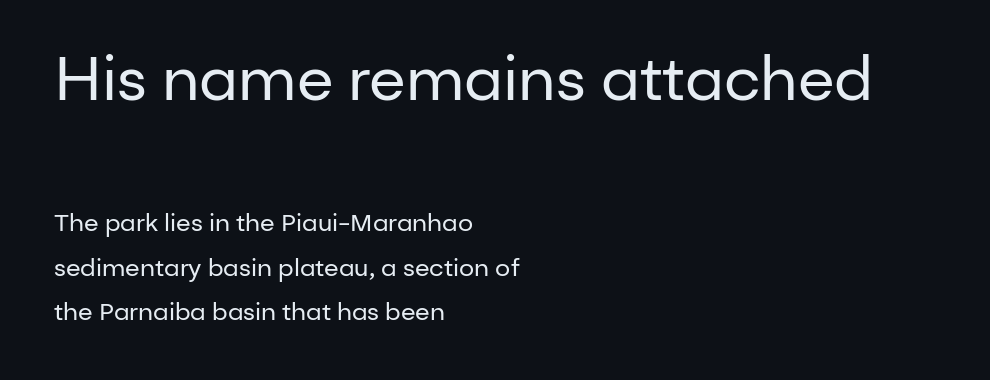
{"serif": "no", "italic": "no", "bold": "no", "weight": "regular", "width": "normal", "stroke_contrast": "low", "x_height": "medium", "monospaced": "no", "underline": "no", "align": "left", "line_spacing_ratio": 1.84, "letter_spacing": "normal", "letter_spacing_em": 0.0, "larger_block": "first", "size_ratio": 2.5, "glyph_px": 60}
